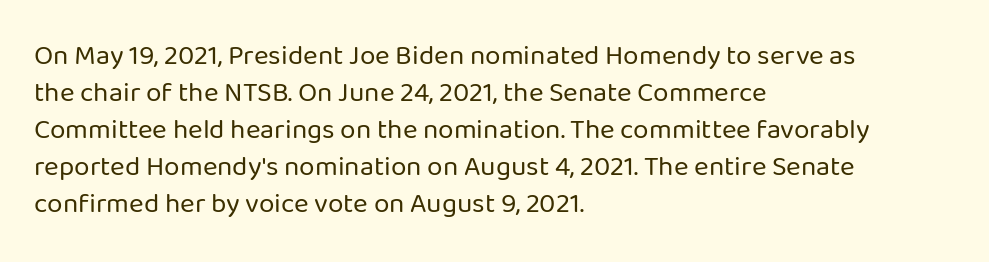
Tracking value appears to be zero — textbook default spacing. The specimen reads as upright at a glance. The passage shown is typeset with a sans-serif family. The area under the type is left untouched.
